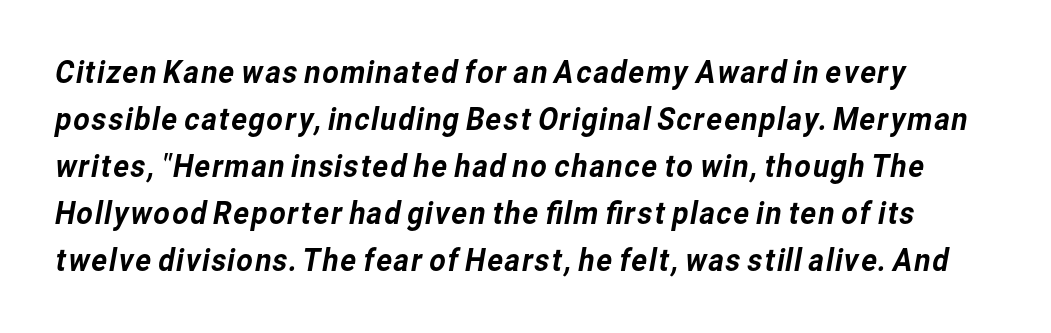
Q: Is the typeface a serif or a sans-serif typeface? A: Sans-serif.
Q: Is the text underlined? A: No.
Q: Is the spacing between letters normal or unusually wide? A: Normal.
Q: Is the spacing between lines tight, normal or loose? A: Normal.
Q: Width (condensed, normal, or wide)? A: Normal.
Q: Stroke contrast? A: Low.
Q: x-height? A: Medium.
Q: Monospaced? A: No.
